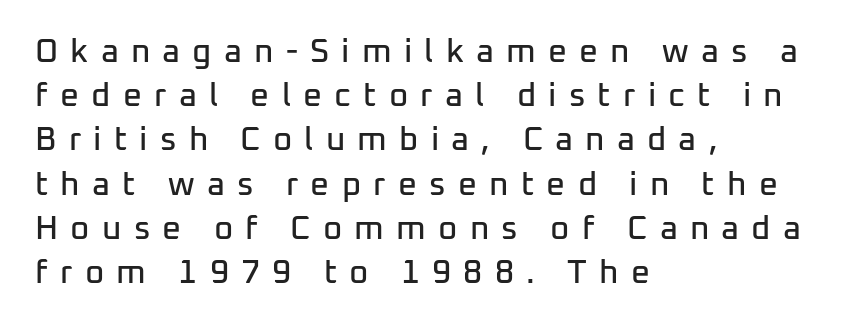
Q: Is the text italic (slanted)? A: No, it is upright.
Q: Is the typeface a serif or a sans-serif typeface? A: Sans-serif.
Q: Is the text underlined? A: No.
Q: How is the paragraph aligned? A: Left-aligned.
Q: Is the spacing between letters normal or unusually wide? A: Unusually wide.
Q: Is the spacing between lines tight, normal or loose? A: Normal.
Q: Width (condensed, normal, or wide)? A: Normal.
Q: Stroke contrast? A: Low.
Q: x-height? A: Medium.
Q: Monospaced? A: No.
